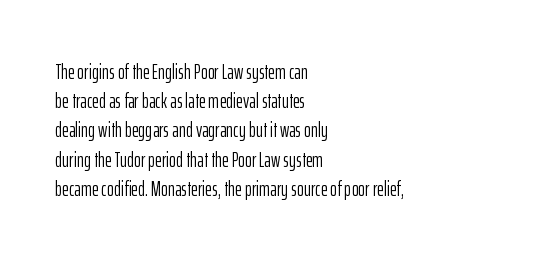
{"italic": "no", "bold": "no", "underline": "no", "align": "left", "line_spacing": "normal", "line_spacing_ratio": 1.39, "letter_spacing": "normal", "letter_spacing_em": 0.0, "glyph_px": 21}
